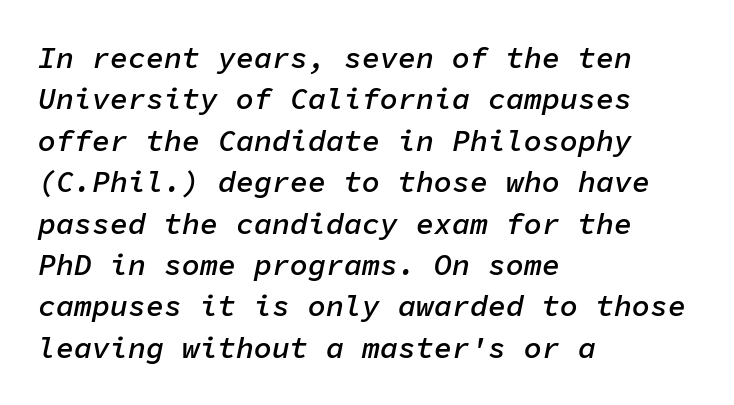
Q: Is the text bold? A: Semi-bold.
Q: Is the text italic (slanted)? A: Yes, it leans right by about 11 degrees.
Q: Is the text underlined? A: No.
Q: How is the paragraph aligned? A: Left-aligned.
Q: Is the spacing between letters normal or unusually wide? A: Normal.
Q: Is the spacing between lines tight, normal or loose? A: Normal.
Q: Width (condensed, normal, or wide)? A: Normal.
Q: Stroke contrast? A: Low.
Q: x-height? A: Medium.
Q: Monospaced? A: Yes.
